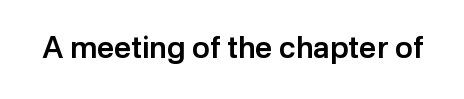
The image shows 30 px semibold sans-serif type, upright; set normal letter spacing, not underlined; low stroke contrast and a medium x-height.
